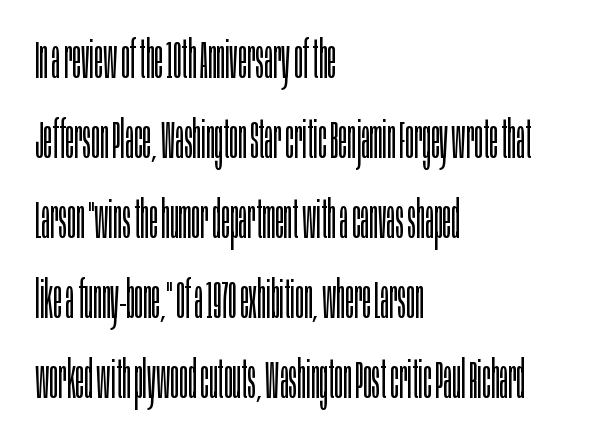
Q: Is the text bold? A: No.
Q: Is the text italic (slanted)? A: No, it is upright.
Q: Is the typeface a serif or a sans-serif typeface? A: Sans-serif.
Q: Is the text underlined? A: No.
Q: How is the paragraph aligned? A: Left-aligned.
Q: Is the spacing between letters normal or unusually wide? A: Normal.
Q: Is the spacing between lines tight, normal or loose? A: Normal.
Q: Width (condensed, normal, or wide)? A: Condensed.
Q: Stroke contrast? A: Low.
Q: x-height? A: Large.
Q: Monospaced? A: No.
